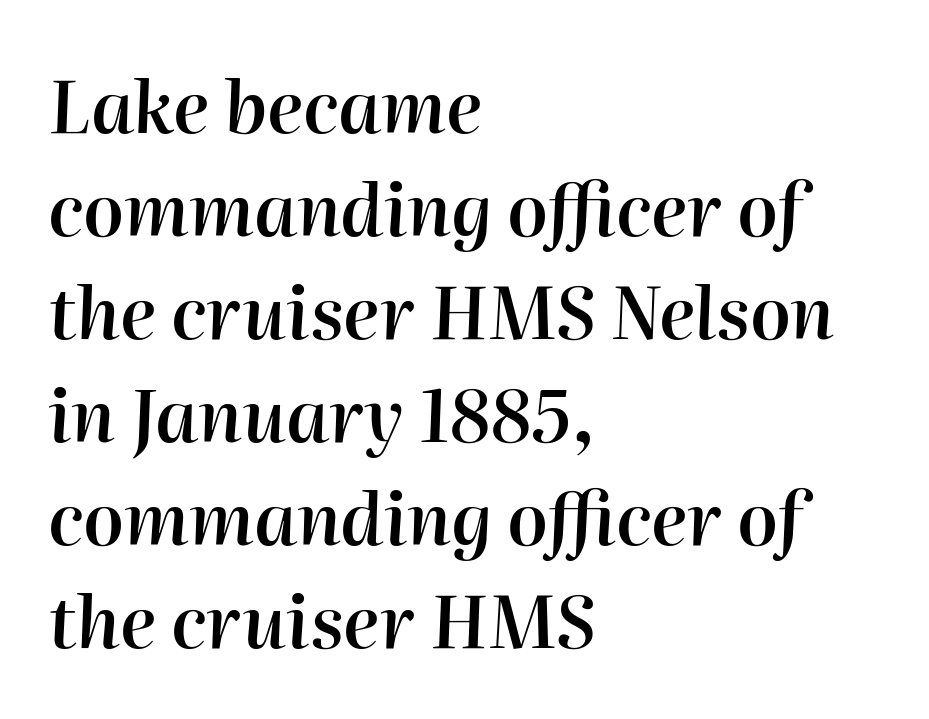
{"italic": "yes", "lean": "right", "slant_degrees": 2, "bold": "semi", "weight": "semibold", "width": "normal", "stroke_contrast": "high", "x_height": "medium", "monospaced": "no", "underline": "no", "align": "left", "line_spacing": "normal", "line_spacing_ratio": 1.43, "letter_spacing": "normal", "letter_spacing_em": 0.0, "glyph_px": 72}
